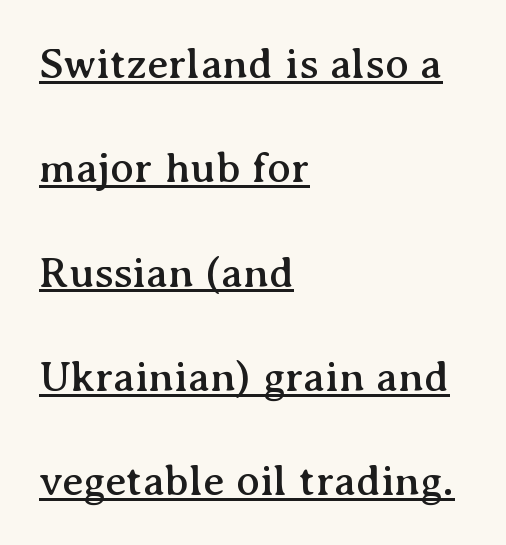
{"serif": "yes", "italic": "no", "width": "normal", "stroke_contrast": "medium", "x_height": "medium", "monospaced": "no", "underline": "yes", "align": "left", "line_spacing": "loose", "line_spacing_ratio": 2.37, "letter_spacing": "normal", "letter_spacing_em": 0.0, "glyph_px": 44}
